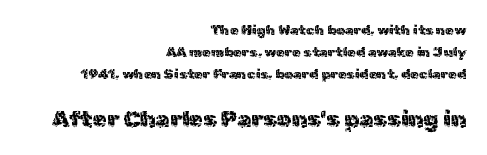
The image shows 23 px text type, upright; set right-aligned, normal line spacing (1.57x), normal letter spacing, not underlined; the second (bottom) block is 1.64x larger.
